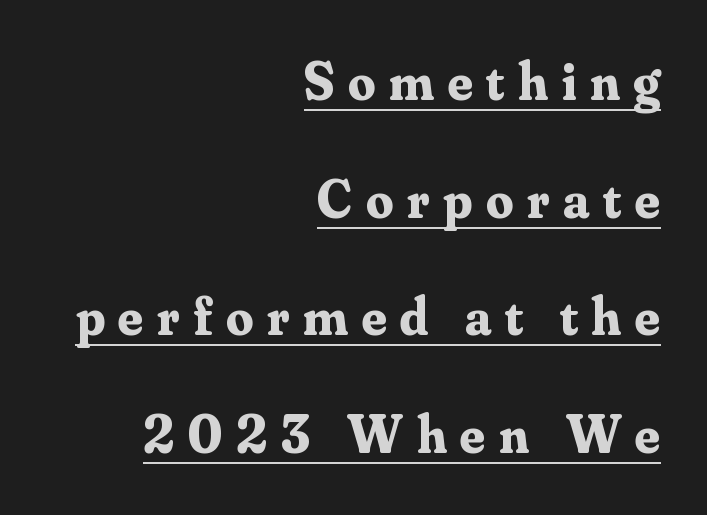
The image shows 54 px bold serif type, upright; set right-aligned, loose line spacing (2.18x), unusually wide letter spacing (+0.25 em), underlined; medium stroke contrast and a small x-height.
